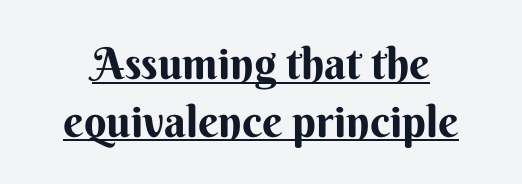
{"serif": "no", "italic": "no", "bold": "yes", "weight": "bold", "width": "normal", "stroke_contrast": "medium", "x_height": "small", "monospaced": "no", "underline": "yes", "line_spacing": "normal", "line_spacing_ratio": 1.31, "letter_spacing": "normal", "letter_spacing_em": 0.0, "glyph_px": 44}
